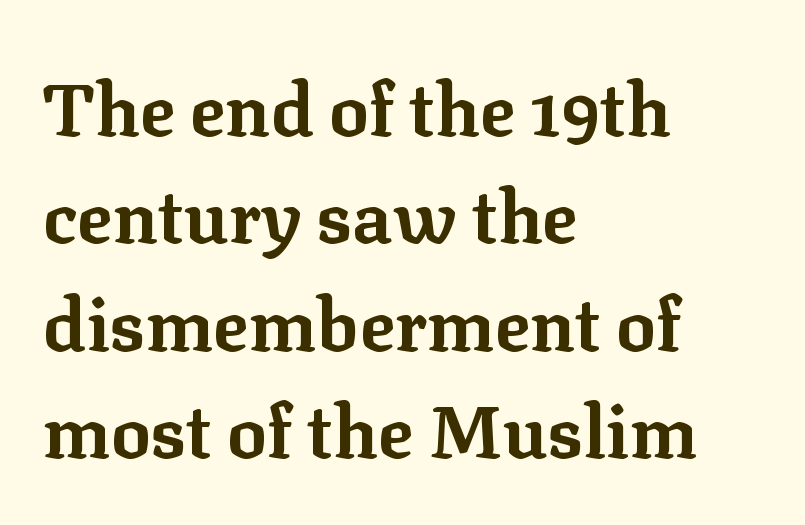
Q: Is the text bold? A: Yes.
Q: Is the text italic (slanted)? A: No, it is upright.
Q: Is the typeface a serif or a sans-serif typeface? A: Serif.
Q: Is the text underlined? A: No.
Q: How is the paragraph aligned? A: Left-aligned.
Q: Is the spacing between letters normal or unusually wide? A: Normal.
Q: Is the spacing between lines tight, normal or loose? A: Normal.
Q: Width (condensed, normal, or wide)? A: Normal.
Q: Stroke contrast? A: Low.
Q: x-height? A: Medium.
Q: Monospaced? A: No.
